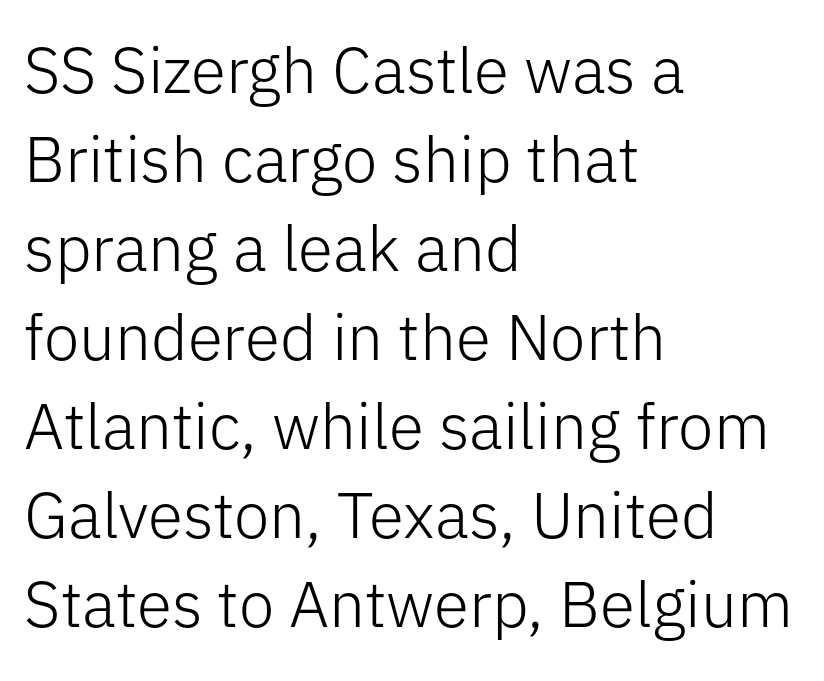
{"serif": "no", "italic": "no", "bold": "no", "weight": "light", "width": "normal", "stroke_contrast": "low", "x_height": "medium", "monospaced": "no", "underline": "no", "align": "left", "line_spacing": "normal", "line_spacing_ratio": 1.39, "letter_spacing": "normal", "letter_spacing_em": 0.0, "glyph_px": 64}
